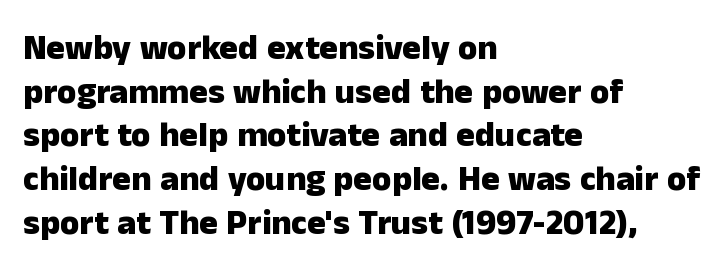
{"serif": "no", "italic": "no", "bold": "yes", "weight": "heavy", "width": "normal", "stroke_contrast": "low", "x_height": "medium", "monospaced": "no", "underline": "no", "align": "left", "line_spacing": "normal", "line_spacing_ratio": 1.25, "letter_spacing": "normal", "letter_spacing_em": 0.0, "glyph_px": 35}
